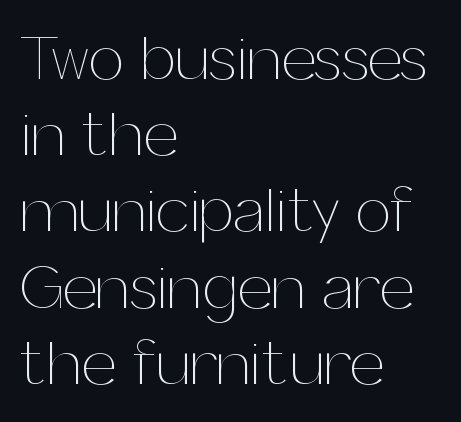
{"italic": "no", "bold": "no", "weight": "thin", "width": "normal", "stroke_contrast": "medium", "x_height": "medium", "monospaced": "no", "underline": "no", "align": "left", "line_spacing_ratio": 1.21, "letter_spacing": "normal", "letter_spacing_em": 0.0, "glyph_px": 63}
